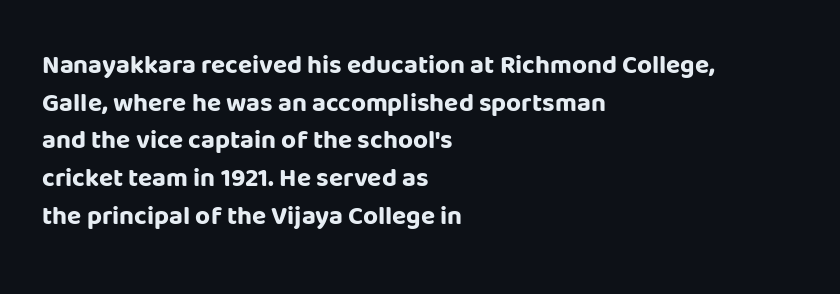
Q: Is the text bold? A: Yes.
Q: Is the text italic (slanted)? A: No, it is upright.
Q: Is the text underlined? A: No.
Q: How is the paragraph aligned? A: Left-aligned.
Q: Is the spacing between letters normal or unusually wide? A: Normal.
Q: Is the spacing between lines tight, normal or loose? A: Normal.
